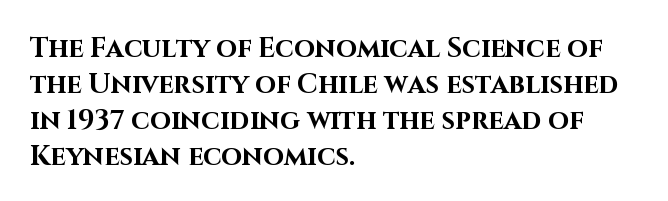
{"italic": "no", "bold": "yes", "underline": "no", "align": "left", "line_spacing": "normal", "line_spacing_ratio": 1.33, "letter_spacing": "normal", "letter_spacing_em": 0.0, "glyph_px": 27}
